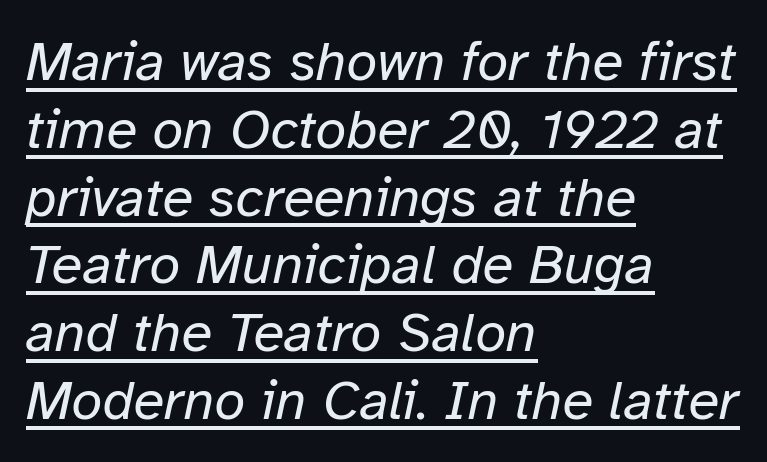
Each word holds together tightly as a unit, with standard inter-letter gaps. Line beginnings align vertically; line endings do not. There's an unmistakable incline to the writing here. This sample has the flowing, uneven cadence of proportional lettering.
